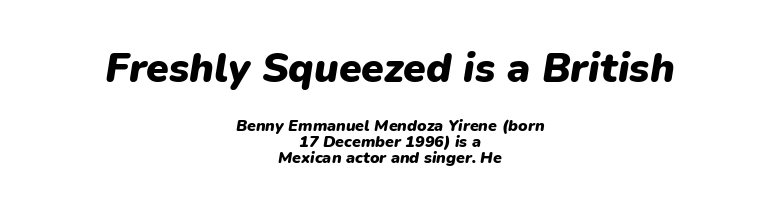
What weight is shown? A full bold with thick strokes. These lines keep a tight, regular rhythm from letter to letter. Words float on clear page, feet unadorned. The font's italic variant was chosen for this text. Note the varied advance widths — an 'i' is clearly narrower than an 'm'.
